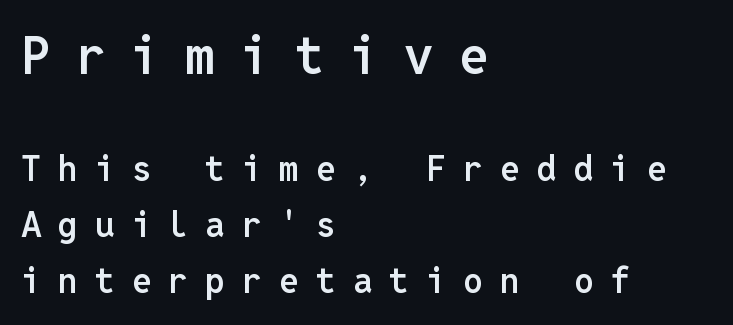
{"serif": "no", "italic": "no", "bold": "semi", "weight": "semibold", "width": "normal", "stroke_contrast": "low", "x_height": "medium", "monospaced": "yes", "underline": "no", "align": "left", "line_spacing": "normal", "line_spacing_ratio": 1.59, "letter_spacing": "wide", "letter_spacing_em": 0.49, "larger_block": "first", "size_ratio": 1.49, "glyph_px": 52}
